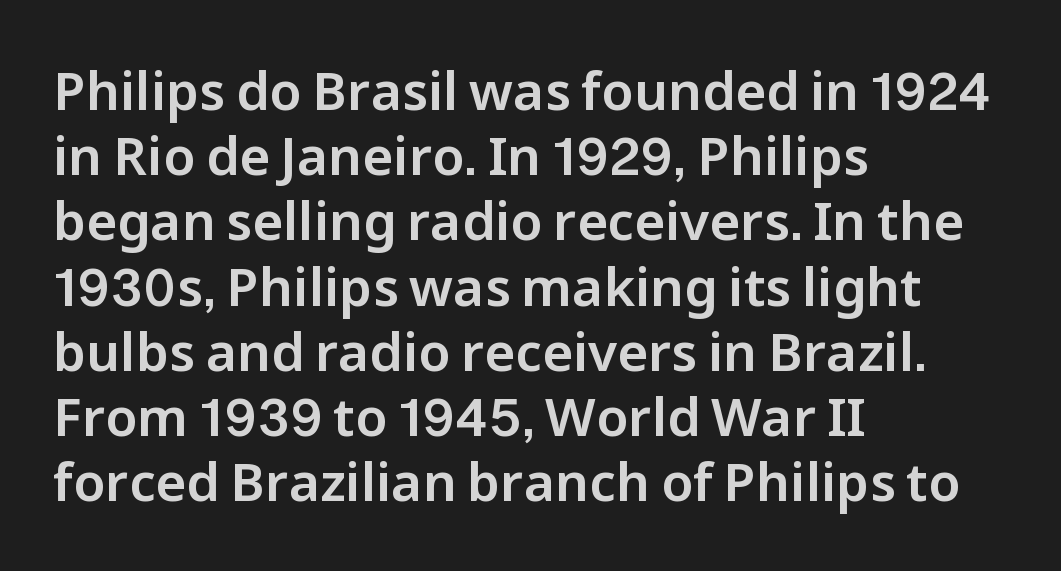
The image shows 53 px sans-serif type, upright; set left-aligned, line spacing 1.23x, normal letter spacing, not underlined; low stroke contrast and a medium x-height.
